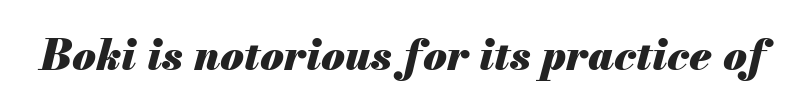
The image shows 43 px heavy type, italic (leaning right); set normal letter spacing, not underlined; medium stroke contrast and a small x-height.
